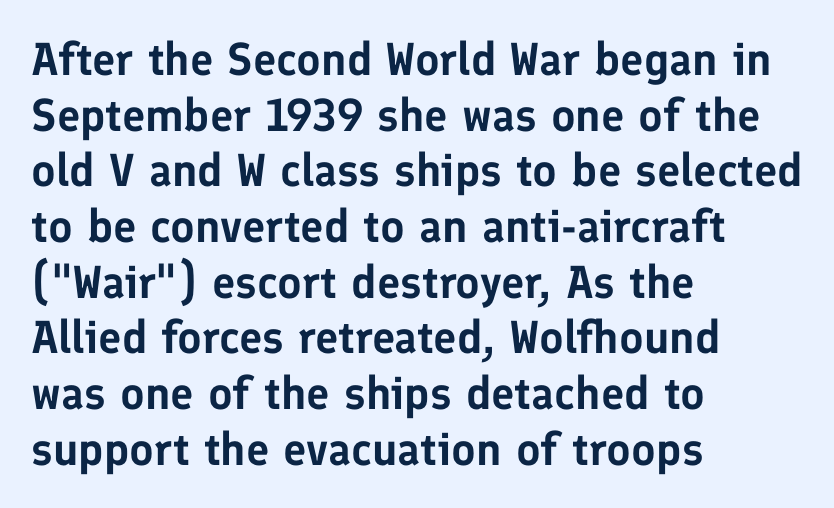
The compositor pushed each line to the left boundary. This is sans-serif lettering, the kind often seen on screens and signage. Every stem runs plumb, perpendicular to the baseline. The area under the type is left untouched.
